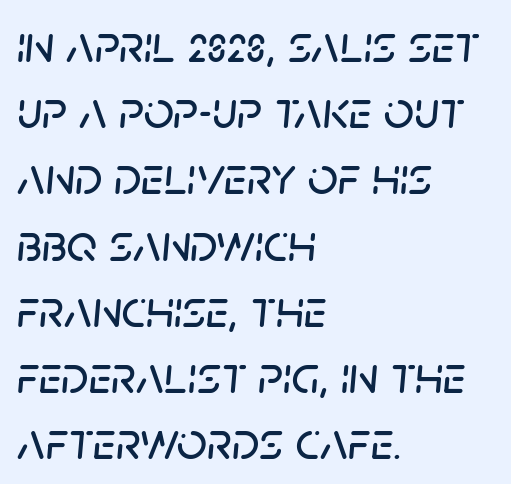
{"italic": "yes", "lean": "right", "slant_degrees": 5, "width": "normal", "stroke_contrast": "low", "x_height": "large", "monospaced": "no", "underline": "no", "align": "left", "line_spacing": "normal", "line_spacing_ratio": 1.25, "letter_spacing": "normal", "letter_spacing_em": 0.0, "glyph_px": 53}
